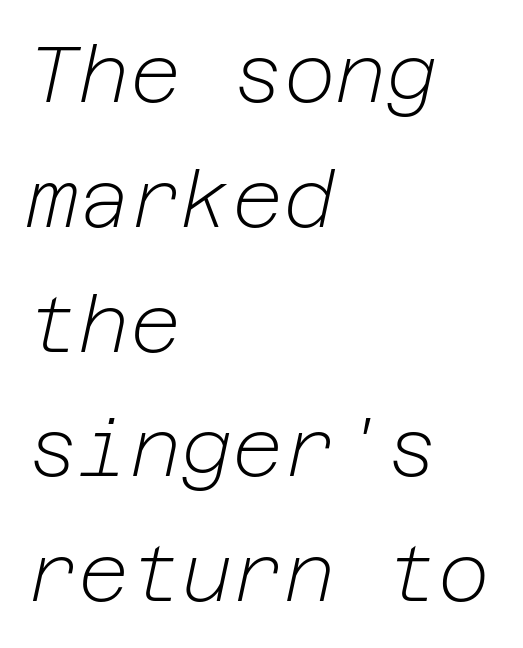
The gaps between neighbouring characters are ordinary and unremarkable. There's an unmistakable incline to the writing here. Stem width sits at or under what a default text font uses. Normally led — the rows are evenly, conventionally spaced.
